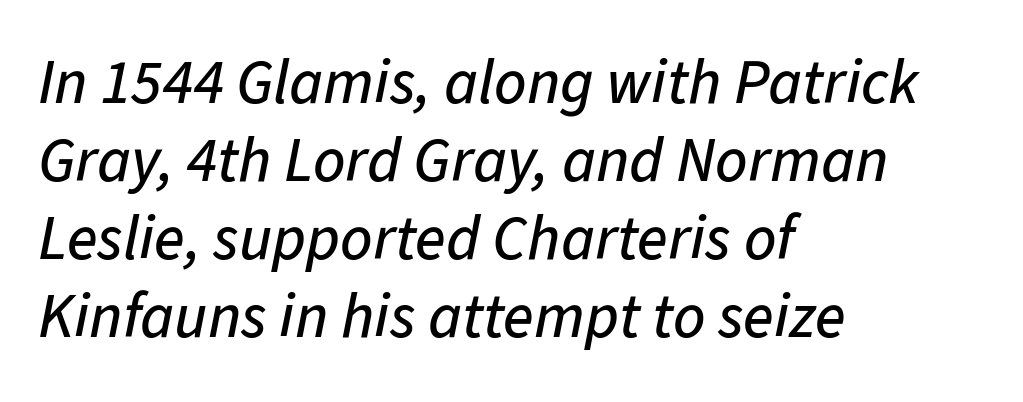
Q: Is the text italic (slanted)? A: Yes, it leans right by about 11 degrees.
Q: Is the text underlined? A: No.
Q: How is the paragraph aligned? A: Left-aligned.
Q: Is the spacing between letters normal or unusually wide? A: Normal.
Q: Width (condensed, normal, or wide)? A: Normal.
Q: Stroke contrast? A: Low.
Q: x-height? A: Medium.
Q: Monospaced? A: No.
